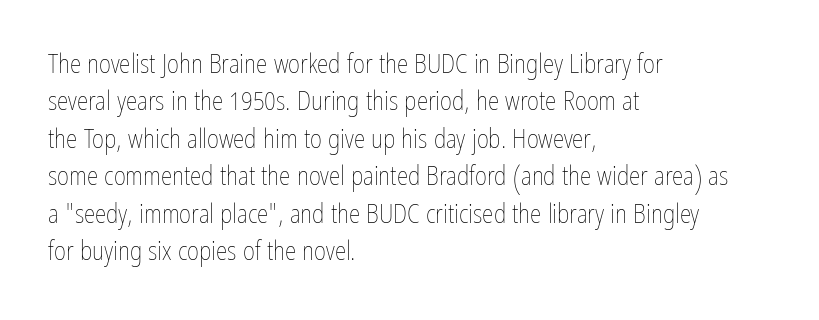
Q: Is the text bold? A: No.
Q: Is the text italic (slanted)? A: No, it is upright.
Q: Is the text underlined? A: No.
Q: How is the paragraph aligned? A: Left-aligned.
Q: Is the spacing between letters normal or unusually wide? A: Normal.
Q: Is the spacing between lines tight, normal or loose? A: Normal.
